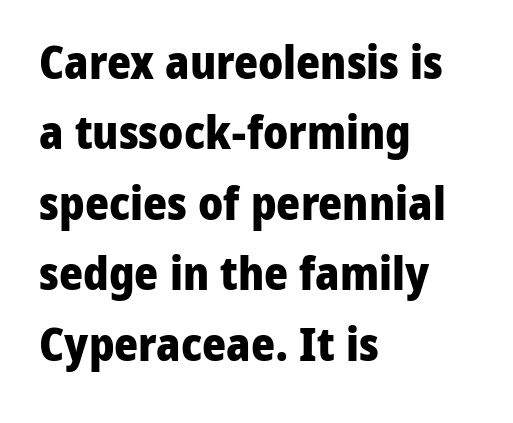
The ragged edge is on the right, which tells us the setting is flush left. I'd describe the lettering as bold — thick and assertive. Is this a fixed-width face? No — the glyphs have proportional, varying widths. Clear beneath every line of the passage. How would I describe the line gaps? Plain and ordinary.
